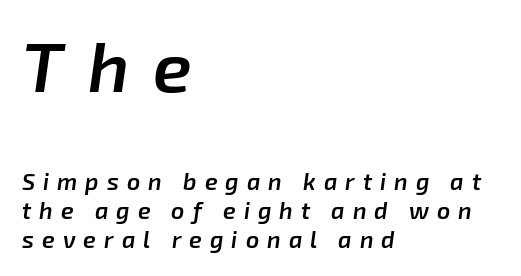
Where is the straight margin? On the left. Does the lettering tilt? It does — this is italic. Regular leading. The gaps between neighbouring characters are conspicuously large. Letters rest on an invisible, unmarked baseline.
